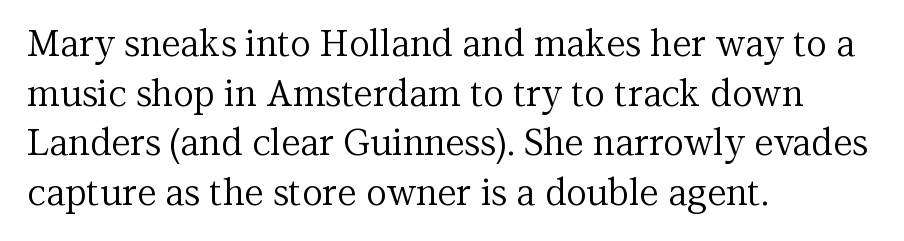
The image shows 36 px regular-weight serif type, upright; set left-aligned, normal line spacing (1.38x), normal letter spacing, not underlined; medium stroke contrast and a medium x-height.
